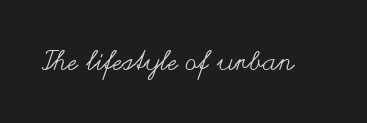
Q: Is the text bold? A: No.
Q: Is the text italic (slanted)? A: Yes.
Q: Is the text underlined? A: No.
Q: Is the spacing between letters normal or unusually wide? A: Normal.
